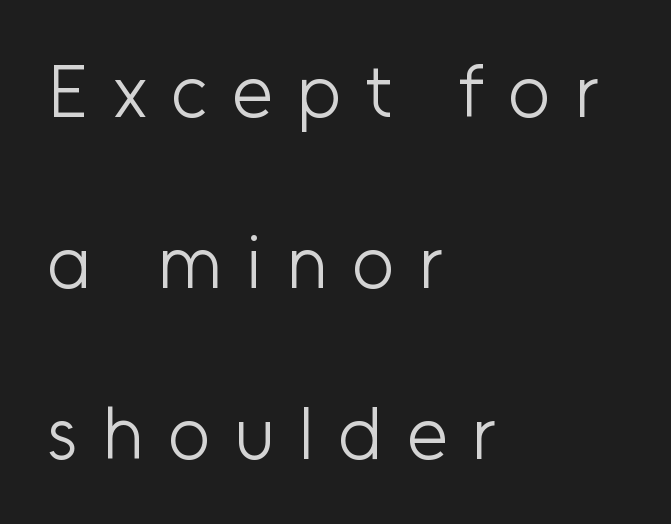
Quick note: interline space is abundant. Varying glyph widths throughout — classic text-font behaviour. In terms of posture, this sample is upright. Display-style spreading of the glyphs; the letterfit is very open.
